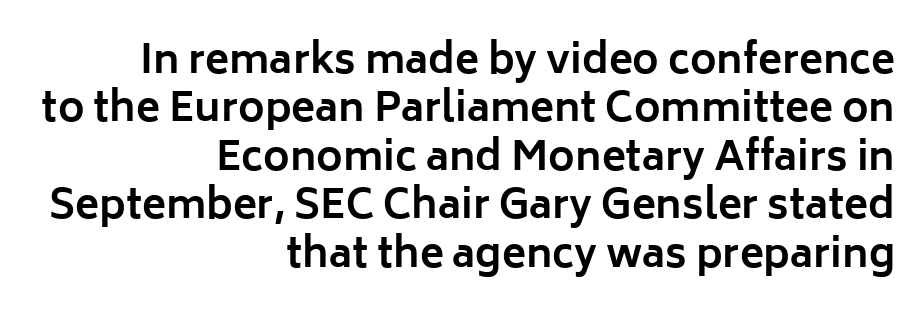
The image shows 40 px bold sans-serif type, upright; set right-aligned, line spacing 1.21x, normal letter spacing, not underlined; low stroke contrast and a medium x-height.
